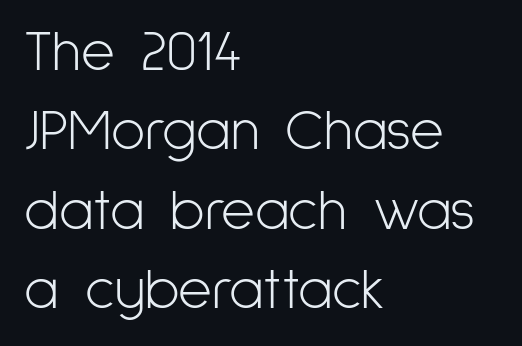
{"serif": "no", "italic": "no", "bold": "no", "weight": "light", "width": "condensed", "stroke_contrast": "low", "x_height": "medium", "monospaced": "no", "underline": "no", "align": "left", "line_spacing": "normal", "line_spacing_ratio": 1.37, "letter_spacing": "normal", "letter_spacing_em": 0.0, "glyph_px": 58}
